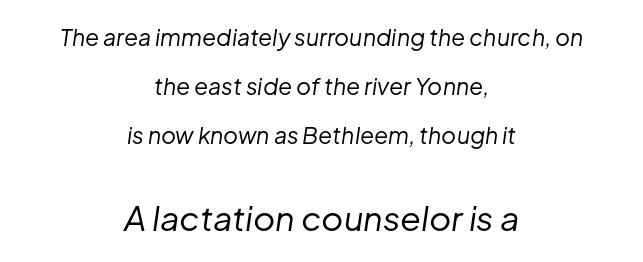
Q: Is the text bold? A: No.
Q: Is the text italic (slanted)? A: Yes, it leans right by about 8 degrees.
Q: Is the text underlined? A: No.
Q: How is the paragraph aligned? A: Centered.
Q: Is the spacing between letters normal or unusually wide? A: Normal.
Q: Is the spacing between lines tight, normal or loose? A: Loose.
Q: Which block of text is set in a larger size, the first (top) or the second (bottom)? A: The second (bottom) one.
Q: Width (condensed, normal, or wide)? A: Normal.
Q: Stroke contrast? A: Low.
Q: x-height? A: Medium.
Q: Monospaced? A: No.
